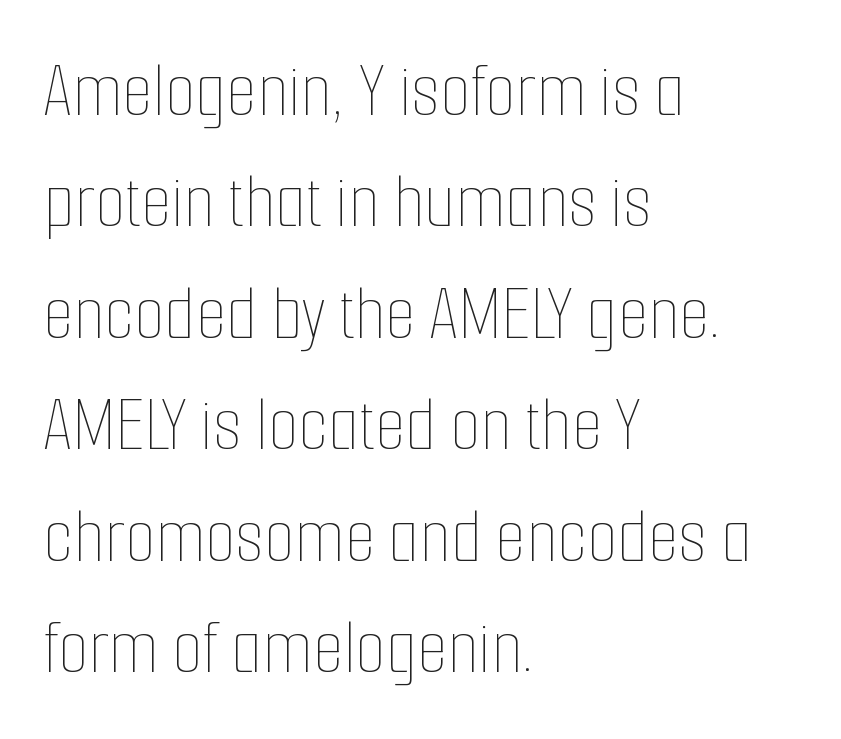
Q: Is the text bold? A: No.
Q: Is the text italic (slanted)? A: No, it is upright.
Q: Is the text underlined? A: No.
Q: How is the paragraph aligned? A: Left-aligned.
Q: Is the spacing between letters normal or unusually wide? A: Normal.
Q: Is the spacing between lines tight, normal or loose? A: Normal.
Q: Width (condensed, normal, or wide)? A: Condensed.
Q: Stroke contrast? A: Low.
Q: x-height? A: Medium.
Q: Monospaced? A: No.
